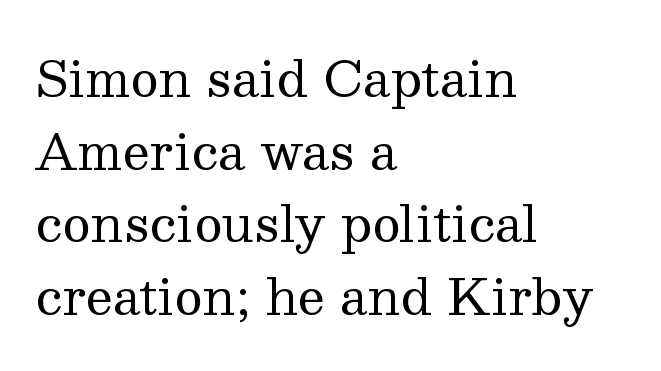
{"serif": "yes", "italic": "no", "bold": "no", "weight": "regular", "width": "normal", "stroke_contrast": "medium", "x_height": "medium", "monospaced": "no", "underline": "no", "align": "left", "line_spacing": "normal", "line_spacing_ratio": 1.48, "letter_spacing": "normal", "letter_spacing_em": 0.0, "glyph_px": 49}
